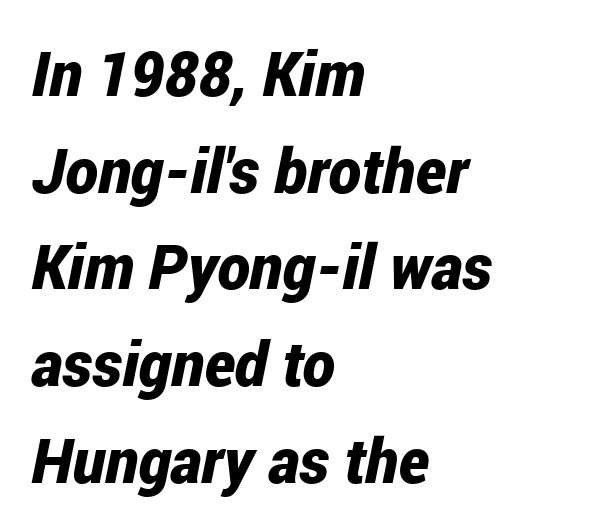
Typeset ragged right — the left edge is the straight one. When letters slant like this, we call the style italic. Notice how descenders clear the ascenders below comfortably — that's standard leading. These lines keep a tight, regular rhythm from letter to letter.
